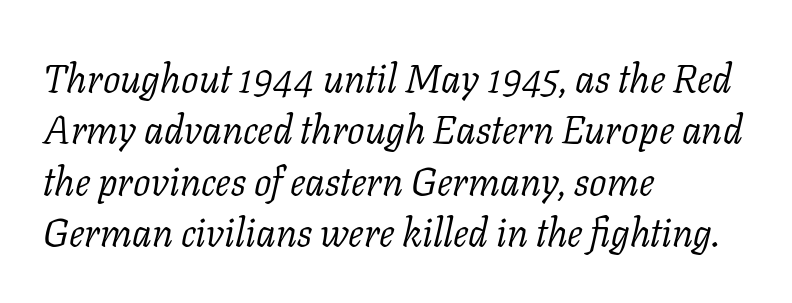
Line beginnings align vertically; line endings do not. Nothing heavy about these letters — not bold at all. No extra tracking has been applied to these lines. The font's italic variant was chosen for this text. The designer left line spacing at the default. These lines are rendered in a variable-pitch font.
